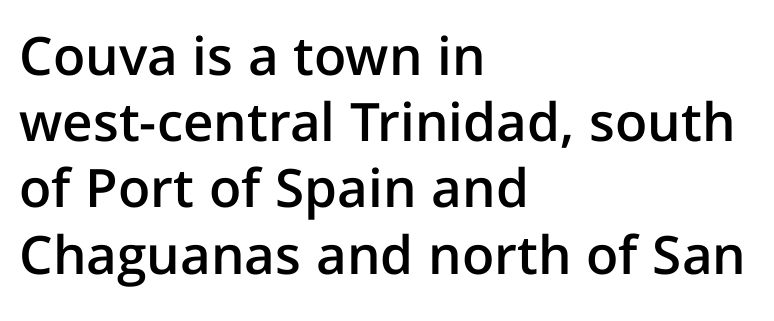
The image shows 53 px semibold sans-serif type, upright; set left-aligned, normal line spacing (1.25x), normal letter spacing, not underlined; low stroke contrast and a medium x-height.
